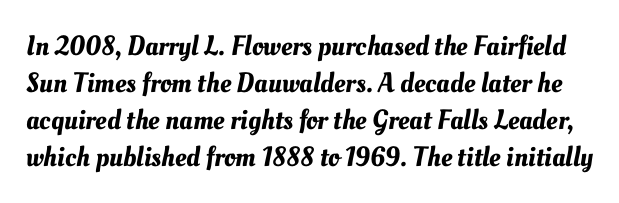
The image shows 28 px text type; set normal line spacing (1.32x), normal letter spacing, not underlined; medium stroke contrast and a small x-height.
